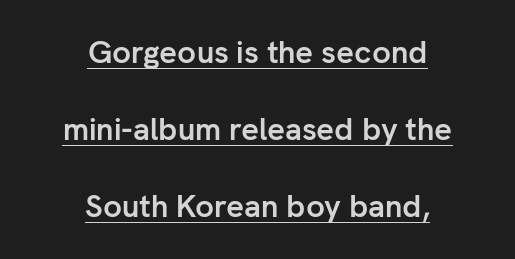
The image shows 31 px semibold sans-serif type, upright; set centered, loose line spacing (2.48x), normal letter spacing, underlined; low stroke contrast and a medium x-height.
